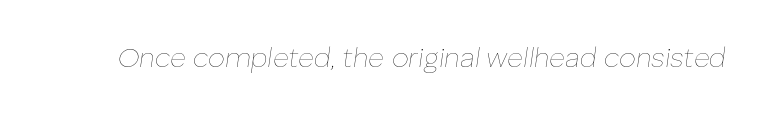
Glance below the letters and you will spot only blank space. The text carries the slant typical of an italic or oblique font. Stroke mass is kept to a normal reading level or below. The passage shown has conventional tracking throughout.
